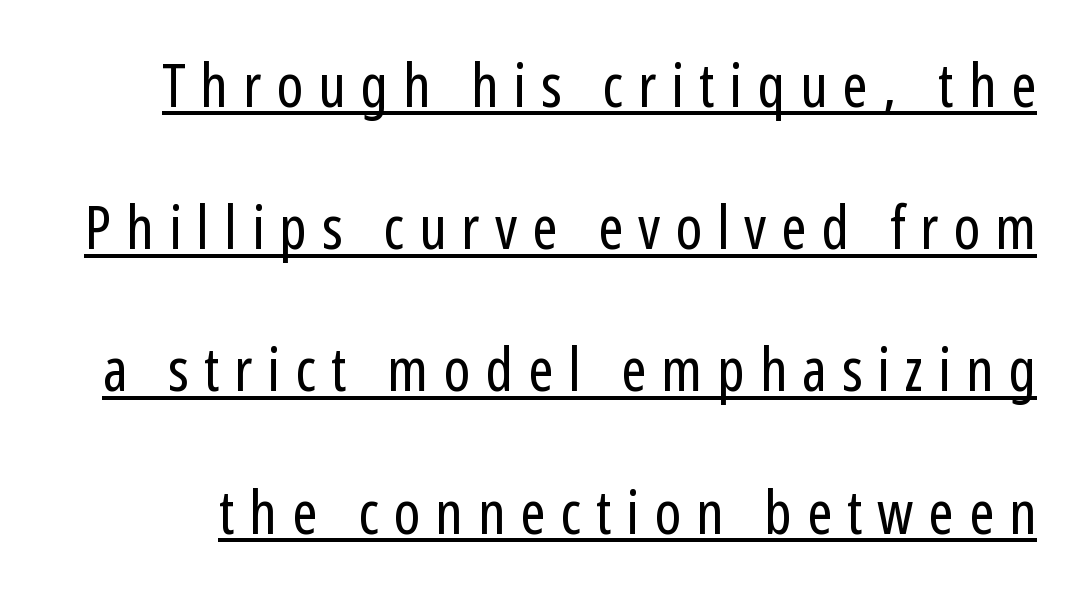
The image shows 60 px regular-weight, condensed sans-serif type, upright; set loose line spacing (2.37x), unusually wide letter spacing (+0.25 em), underlined; low stroke contrast and a medium x-height.
